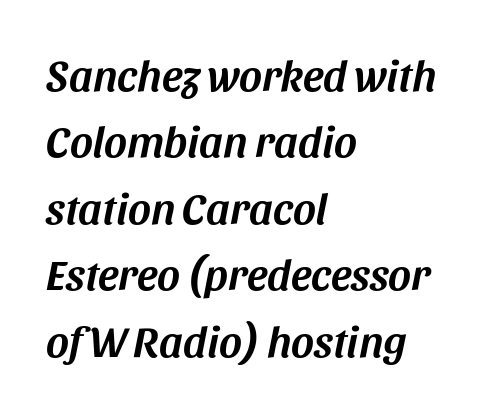
The image shows 44 px text type, italic (leaning right); set left-aligned, normal line spacing (1.51x), normal letter spacing, not underlined; medium stroke contrast and a large x-height.
